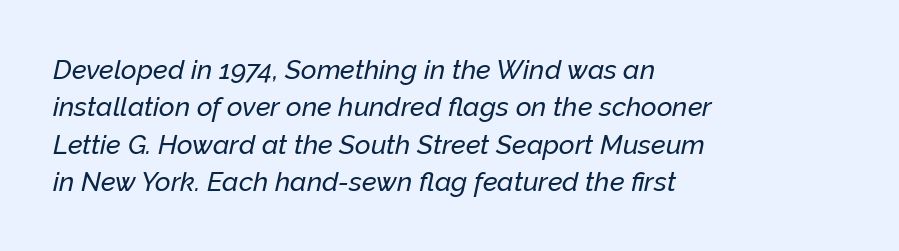
The image shows 27 px text type, italic (leaning right); set left-aligned, normal line spacing (1.38x), normal letter spacing, not underlined.
